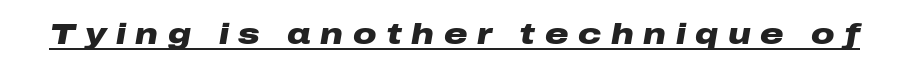
The image shows 29 px heavy, wide type, italic (leaning right); set unusually wide letter spacing (+0.33 em), underlined; low stroke contrast and a medium x-height.
